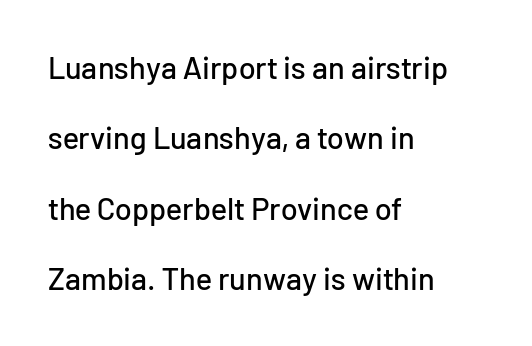
Q: Is the text italic (slanted)? A: No, it is upright.
Q: Is the typeface a serif or a sans-serif typeface? A: Sans-serif.
Q: Is the text underlined? A: No.
Q: How is the paragraph aligned? A: Left-aligned.
Q: Is the spacing between letters normal or unusually wide? A: Normal.
Q: Is the spacing between lines tight, normal or loose? A: Loose.
Q: Width (condensed, normal, or wide)? A: Normal.
Q: Stroke contrast? A: Low.
Q: x-height? A: Medium.
Q: Monospaced? A: No.
